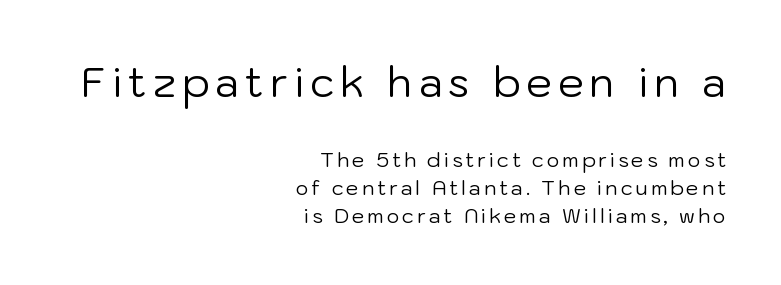
The image shows 41 px regular-weight sans-serif type, upright; set right-aligned, normal line spacing (1.41x), not underlined; the first (top) block is 2.05x larger; low stroke contrast and a medium x-height.
